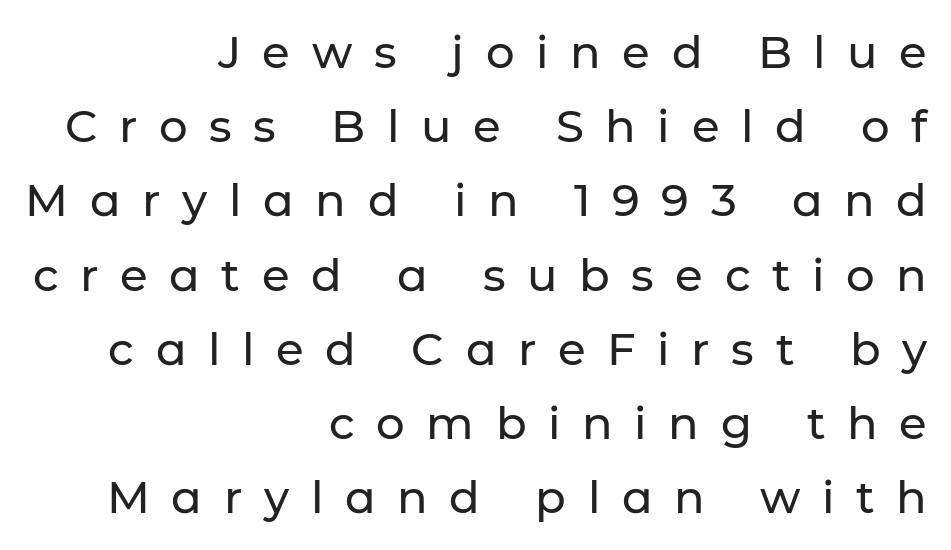
The image shows 45 px sans-serif type, upright; set right-aligned, normal line spacing (1.65x), unusually wide letter spacing (+0.48 em), not underlined; low stroke contrast and a medium x-height.
